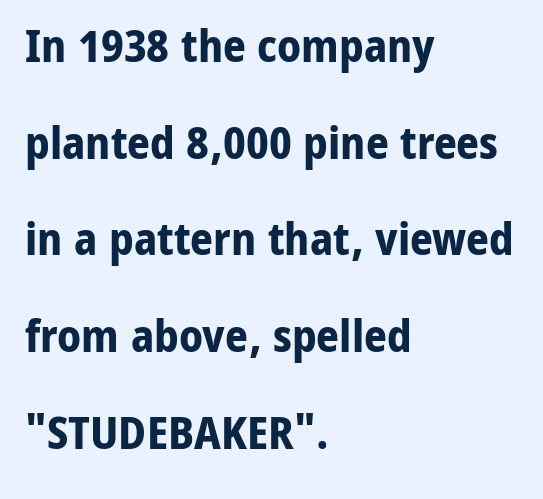
A bare baseline throughout the passage. Vertically, the passage feels expansive, rows floating well apart. In CSS terms this would be text-align: left. The face used here is proportionally spaced, like ordinary book or web type.
